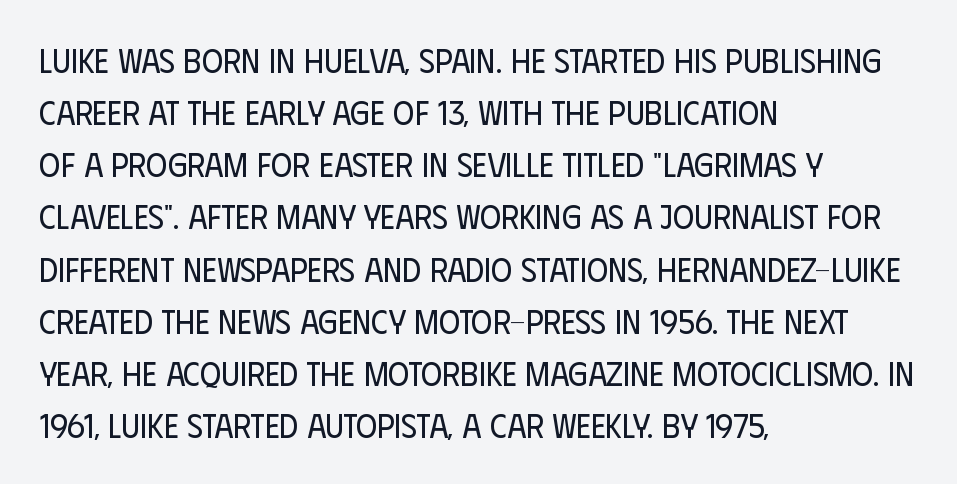
Here the designer chose a conventional face with non-uniform glyph widths. Is the letter spacing exaggerated? No — it looks like the ordinary default. This reads as an unemphasized weight, regular at the heaviest. This sample keeps an unexceptional amount of space between lines. Nope, not italic — everything's standing straight. Descender tails drop into unmarked territory.
